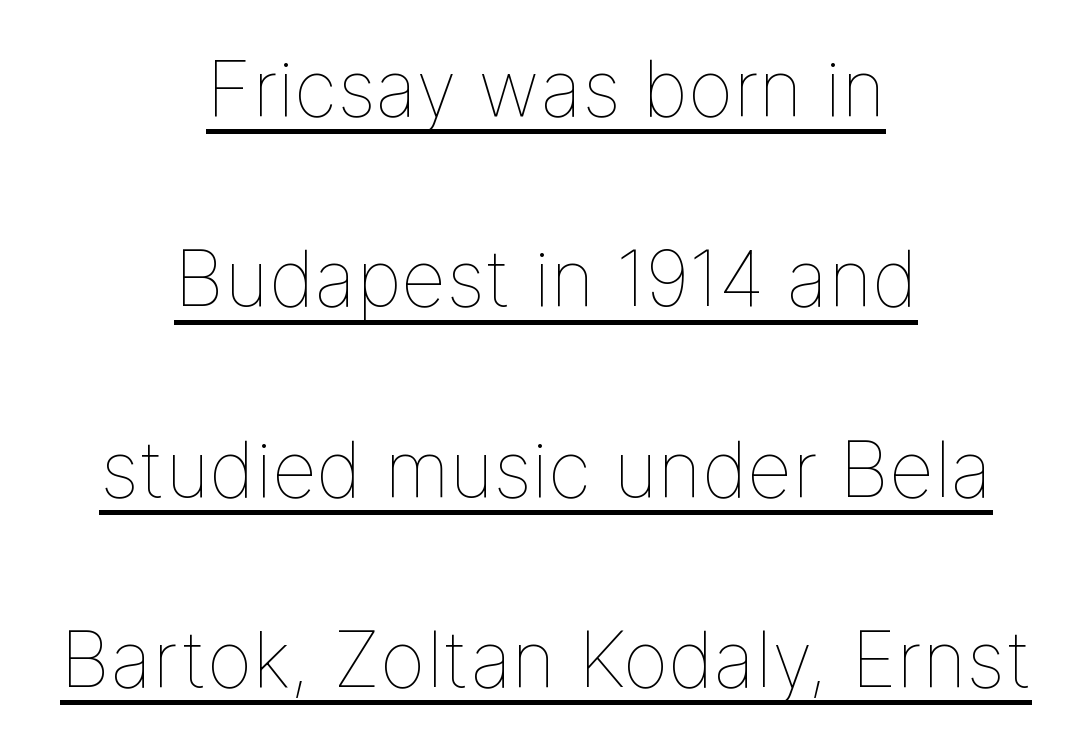
The image shows 78 px thin type, upright; set centered, loose line spacing (2.44x), normal letter spacing, underlined; low stroke contrast and a medium x-height.
